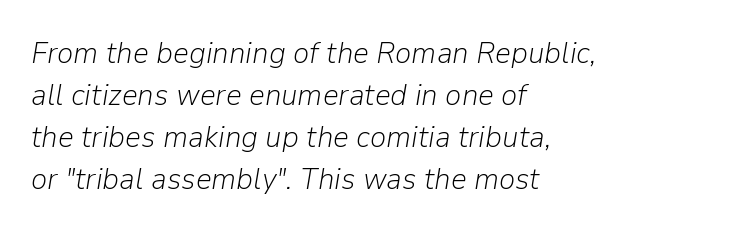
Q: Is the text bold? A: No.
Q: Is the text italic (slanted)? A: Yes, it leans right by about 9 degrees.
Q: Is the text underlined? A: No.
Q: How is the paragraph aligned? A: Left-aligned.
Q: Is the spacing between letters normal or unusually wide? A: Normal.
Q: Is the spacing between lines tight, normal or loose? A: Normal.
Q: Width (condensed, normal, or wide)? A: Normal.
Q: Stroke contrast? A: Low.
Q: x-height? A: Medium.
Q: Monospaced? A: No.
